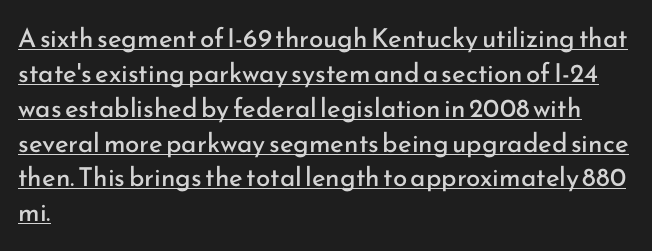
{"italic": "no", "bold": "no", "underline": "yes", "align": "left", "line_spacing": "normal", "line_spacing_ratio": 1.34, "letter_spacing": "normal", "letter_spacing_em": 0.0, "glyph_px": 26}
